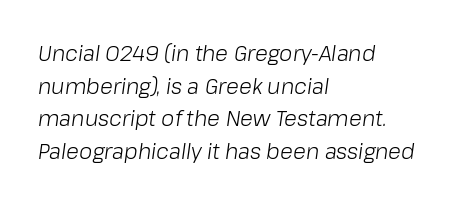
The cut favours lightness, reaching ordinary text weight at its darkest. The passage shown stacks its lines at a standard gap. An italicized treatment has been applied to the whole sample. The text block is weighted toward the left margin, trailing off unevenly rightward. Type without underlining.
